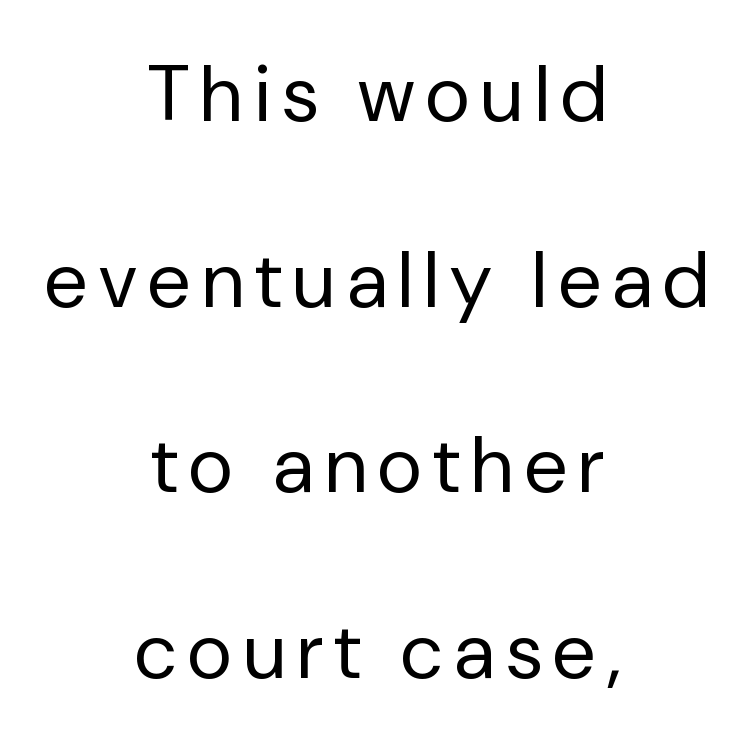
The image shows 78 px regular-weight sans-serif type, upright; set centered, loose line spacing (2.38x), not underlined; low stroke contrast and a medium x-height.
